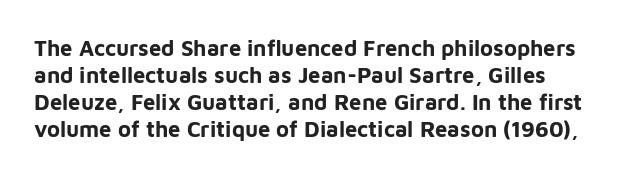
These lines were composed using upright roman letters. The rendering uses a bold face; every stroke is thick and dark. A typesetter would call this zero additional tracking. Type without underlining.
